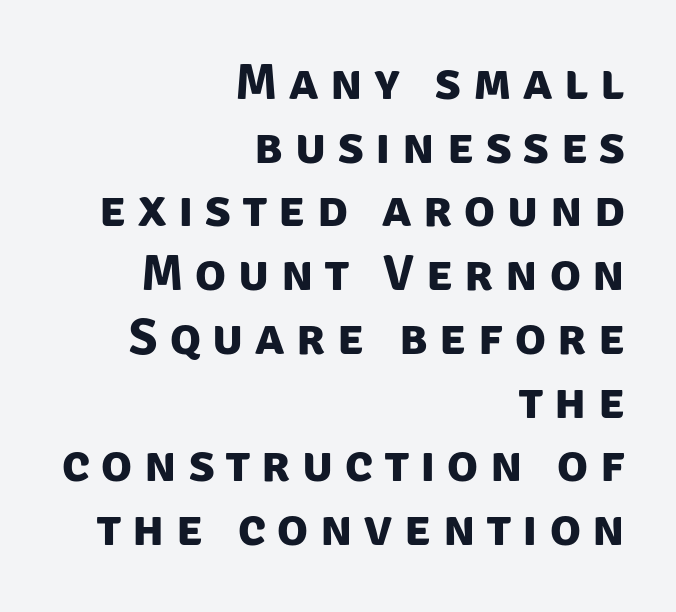
{"serif": "no", "bold": "yes", "weight": "bold", "width": "normal", "stroke_contrast": "low", "x_height": "large", "monospaced": "no", "underline": "no", "align": "right", "line_spacing": "normal", "line_spacing_ratio": 1.25, "letter_spacing": "wide", "letter_spacing_em": 0.23, "glyph_px": 51}
